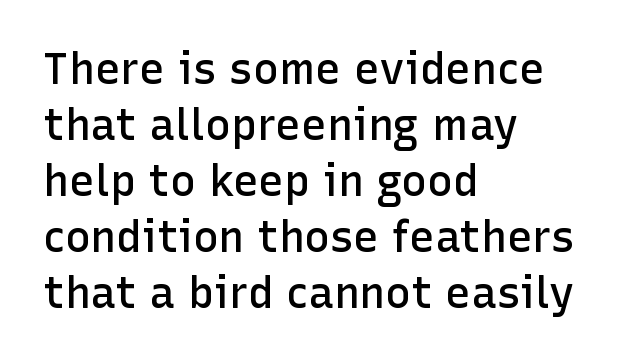
{"serif": "no", "italic": "no", "bold": "semi", "weight": "semibold", "width": "normal", "stroke_contrast": "low", "x_height": "medium", "monospaced": "no", "underline": "no", "align": "left", "line_spacing": "normal", "line_spacing_ratio": 1.3, "letter_spacing": "normal", "letter_spacing_em": 0.0, "glyph_px": 43}
